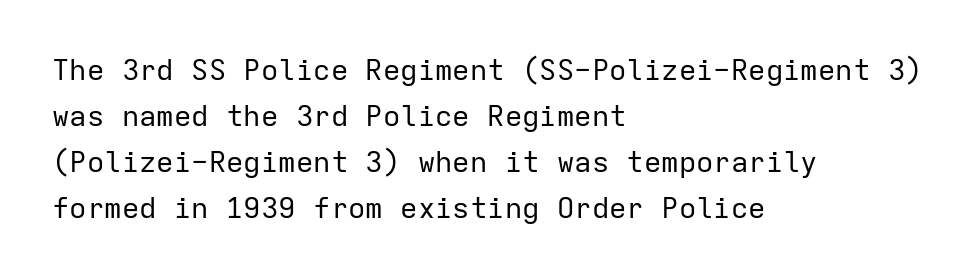
The image shows 29 px regular-weight sans-serif type, upright, monospaced; set left-aligned, normal line spacing (1.59x), normal letter spacing, not underlined; low stroke contrast and a medium x-height.
